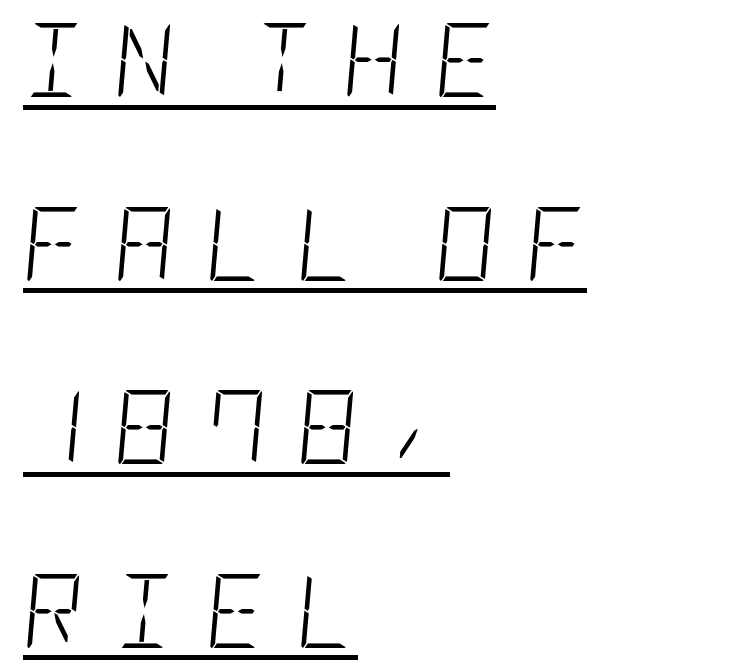
Compared with typical body copy, the letter spacing here is much looser. These lines stand farther apart than default settings would place them. Short and long lines alike share a common starting point at left. This rendering features underlined lettering. Style check: oblique. This reads as an unemphasized weight, regular at the heaviest.
